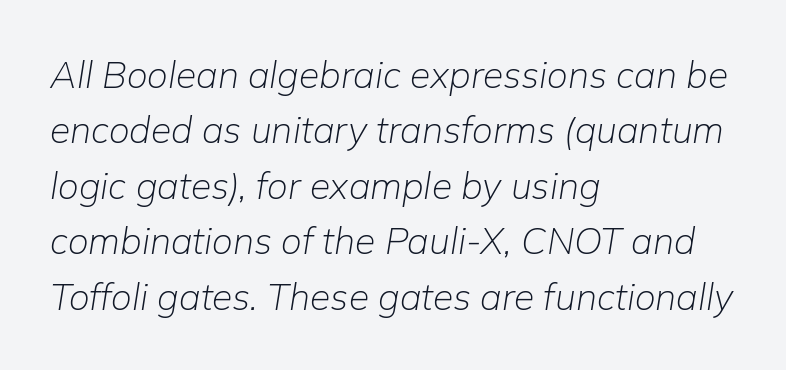
The image shows 37 px light type, italic (leaning right); set left-aligned, normal line spacing (1.5x), normal letter spacing, not underlined; low stroke contrast and a medium x-height.
